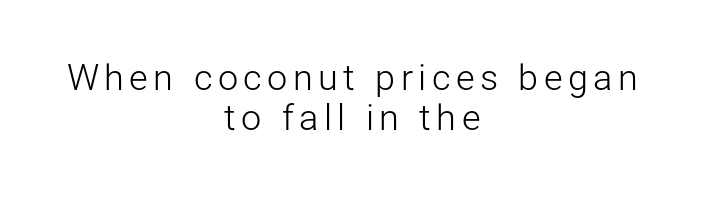
The image shows 36 px light sans-serif type, upright; set centered, tight line spacing (1.1x), not underlined; low stroke contrast and a medium x-height.
